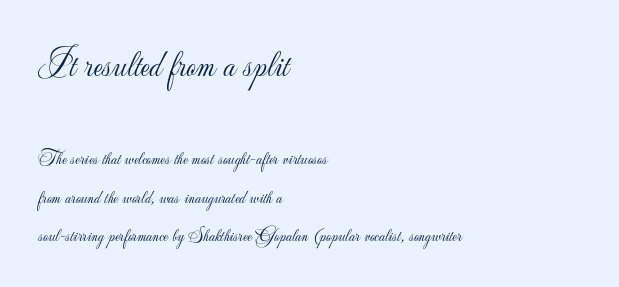
{"serif": "no", "bold": "no", "weight": "light", "width": "normal", "stroke_contrast": "low", "x_height": "small", "monospaced": "no", "underline": "no", "align": "left", "line_spacing": "loose", "line_spacing_ratio": 2.02, "letter_spacing": "normal", "letter_spacing_em": 0.0, "larger_block": "first", "size_ratio": 2.0, "glyph_px": 38}
